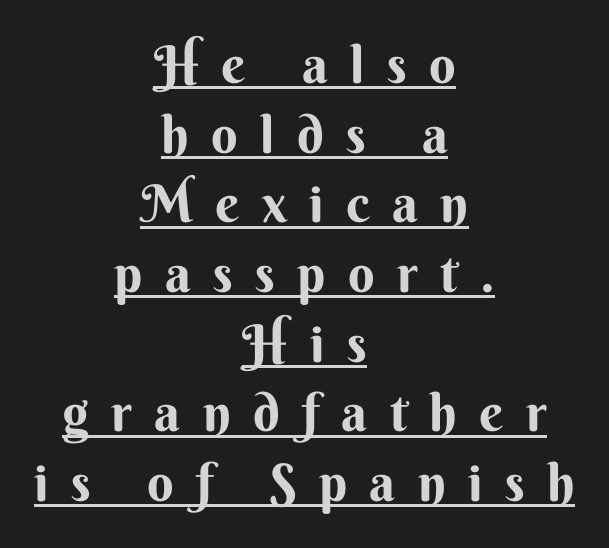
Here the glyphs are tracked loosely, breaking word shapes into spaced letters. Does the lettering tilt? It doesn't — this is upright. One glance says typical: line gaps are just what's usual. A typesetter would label this face a sans. Looks like regular typesetting: each glyph gets only the width it needs. Set as a true bold cut, around the 700 mark.
